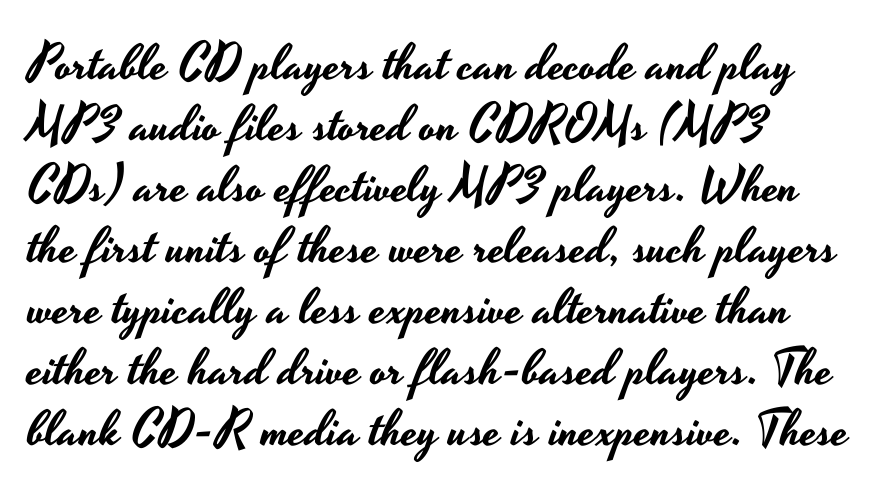
{"serif": "no", "width": "wide", "stroke_contrast": "low", "x_height": "small", "monospaced": "no", "underline": "no", "align": "left", "line_spacing_ratio": 1.22, "letter_spacing": "normal", "letter_spacing_em": 0.0, "glyph_px": 50}
